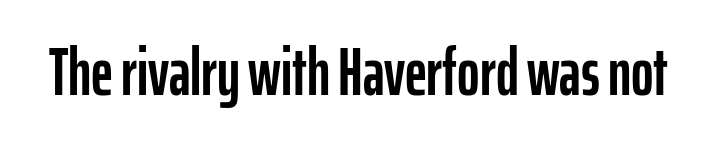
Q: Is the text italic (slanted)? A: No, it is upright.
Q: Is the typeface a serif or a sans-serif typeface? A: Sans-serif.
Q: Is the text underlined? A: No.
Q: Is the spacing between letters normal or unusually wide? A: Normal.
Q: Width (condensed, normal, or wide)? A: Condensed.
Q: Stroke contrast? A: Low.
Q: x-height? A: Medium.
Q: Monospaced? A: No.
